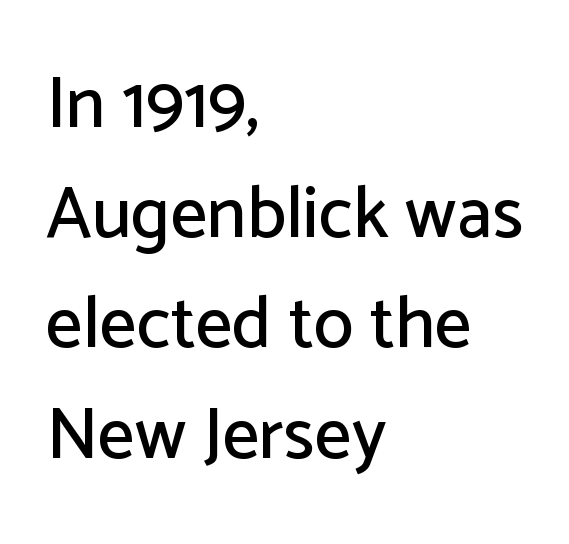
{"serif": "no", "italic": "no", "width": "normal", "stroke_contrast": "low", "x_height": "medium", "monospaced": "no", "underline": "no", "align": "left", "line_spacing": "normal", "line_spacing_ratio": 1.51, "letter_spacing": "normal", "letter_spacing_em": 0.0, "glyph_px": 73}
